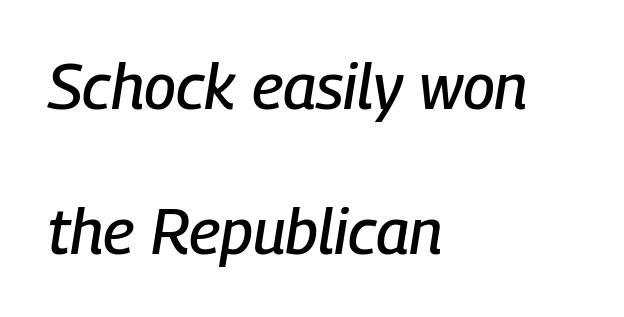
Q: Is the text italic (slanted)? A: Yes, it leans right by about 9 degrees.
Q: Is the text underlined? A: No.
Q: How is the paragraph aligned? A: Left-aligned.
Q: Is the spacing between letters normal or unusually wide? A: Normal.
Q: Is the spacing between lines tight, normal or loose? A: Loose.
Q: Width (condensed, normal, or wide)? A: Condensed.
Q: Stroke contrast? A: Low.
Q: x-height? A: Medium.
Q: Monospaced? A: No.
